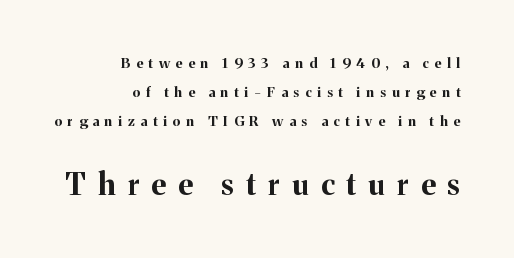
{"serif": "yes", "italic": "no", "bold": "yes", "weight": "bold", "width": "normal", "stroke_contrast": "medium", "x_height": "medium", "monospaced": "no", "underline": "no", "align": "right", "line_spacing": "loose", "line_spacing_ratio": 2.06, "letter_spacing": "wide", "letter_spacing_em": 0.41, "larger_block": "second", "size_ratio": 2.14, "glyph_px": 30}
